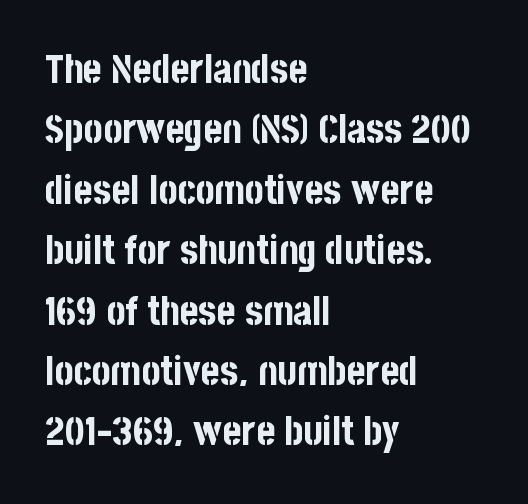
Q: Is the text bold? A: Yes.
Q: Is the text italic (slanted)? A: No, it is upright.
Q: Is the typeface a serif or a sans-serif typeface? A: Sans-serif.
Q: Is the text underlined? A: No.
Q: How is the paragraph aligned? A: Left-aligned.
Q: Is the spacing between letters normal or unusually wide? A: Normal.
Q: Is the spacing between lines tight, normal or loose? A: Normal.
Q: Width (condensed, normal, or wide)? A: Condensed.
Q: Stroke contrast? A: Low.
Q: x-height? A: Large.
Q: Monospaced? A: No.
